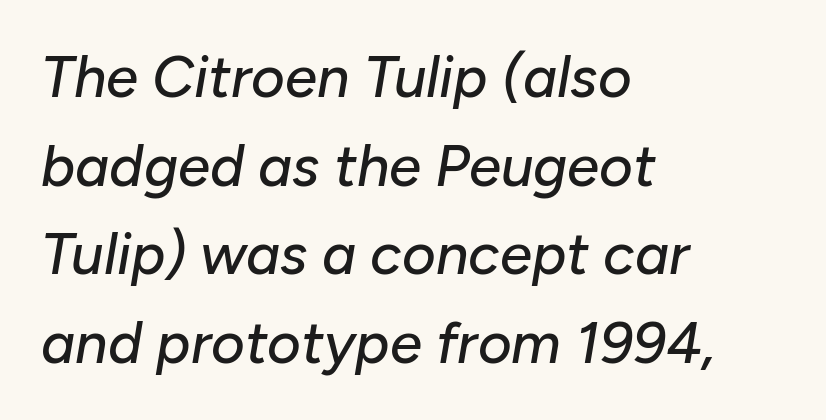
Q: Is the text italic (slanted)? A: Yes, it leans right by about 10 degrees.
Q: Is the text underlined? A: No.
Q: How is the paragraph aligned? A: Left-aligned.
Q: Is the spacing between letters normal or unusually wide? A: Normal.
Q: Is the spacing between lines tight, normal or loose? A: Normal.
Q: Width (condensed, normal, or wide)? A: Normal.
Q: Stroke contrast? A: Low.
Q: x-height? A: Medium.
Q: Monospaced? A: No.
